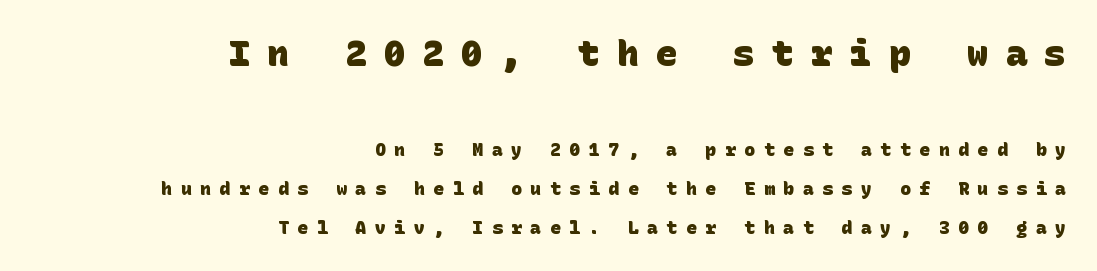
Each word looks stretched out because of the extra space between its letters. Compared with an ordinary text face, these strokes are far heavier — a full bold. Underline: absent. You could fit nearly another row in the gap between these rows.
